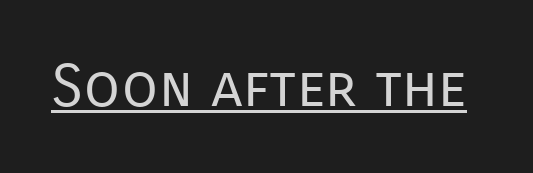
Proportional: the letters do not fall into vertical columns. Glyph-to-glyph distance matches everyday printed text. A quiet, ordinary-to-light weight characterises the typeface. The font's upright variant was chosen for this text. Grotesque or geometric, the face here clearly has no serifs.
